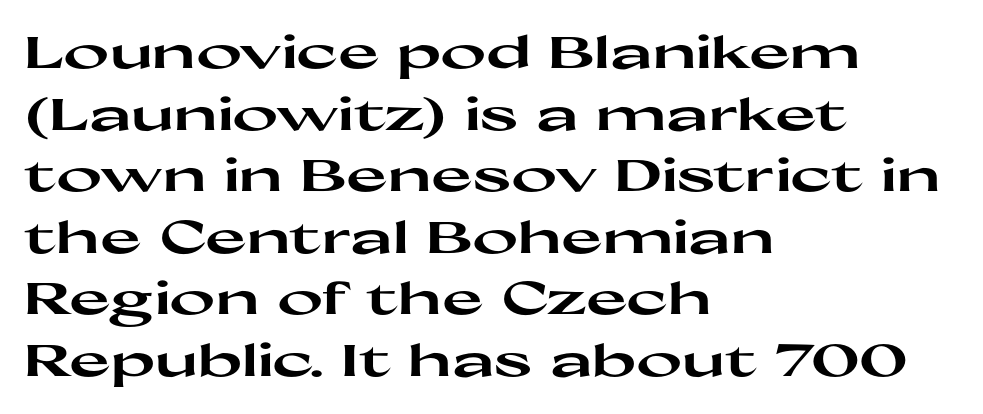
The image shows 44 px heavy, wide sans-serif type, upright; set left-aligned, normal line spacing (1.4x), normal letter spacing, not underlined; high stroke contrast and a medium x-height.
